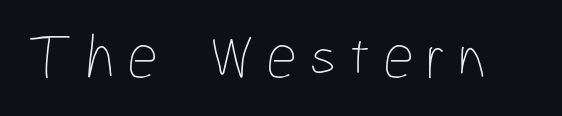
{"italic": "no", "bold": "no", "weight": "thin", "width": "condensed", "stroke_contrast": "low", "x_height": "medium", "monospaced": "no", "underline": "no", "letter_spacing": "wide", "letter_spacing_em": 0.2, "glyph_px": 61}
